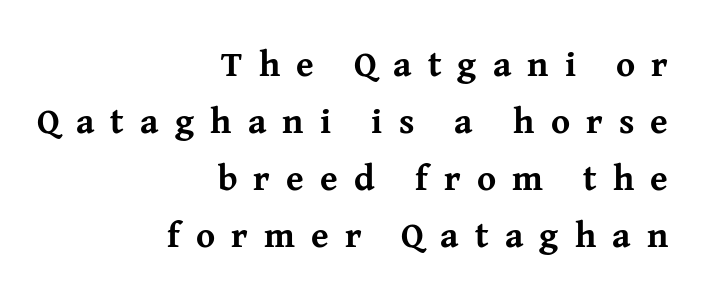
Q: Is the text bold? A: Yes.
Q: Is the text italic (slanted)? A: No, it is upright.
Q: Is the typeface a serif or a sans-serif typeface? A: Serif.
Q: Is the text underlined? A: No.
Q: How is the paragraph aligned? A: Right-aligned.
Q: Is the spacing between letters normal or unusually wide? A: Unusually wide.
Q: Is the spacing between lines tight, normal or loose? A: Normal.
Q: Width (condensed, normal, or wide)? A: Normal.
Q: Stroke contrast? A: Medium.
Q: x-height? A: Medium.
Q: Monospaced? A: No.
